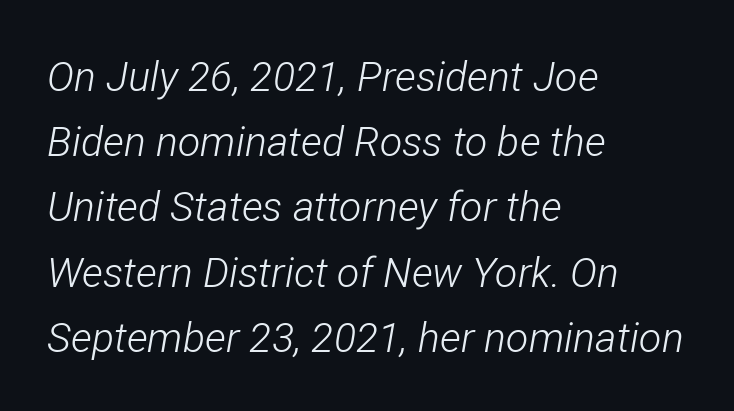
The image shows 41 px light, condensed type, italic (leaning right); set left-aligned, normal line spacing (1.59x), normal letter spacing, not underlined; low stroke contrast and a medium x-height.
